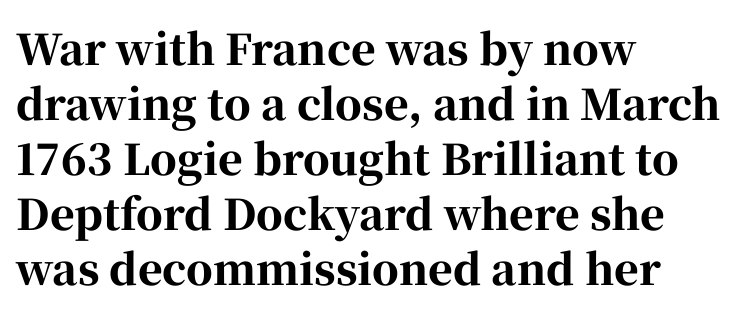
The image shows 42 px bold serif type, upright; set left-aligned, normal line spacing (1.31x), normal letter spacing, not underlined; high stroke contrast and a medium x-height.
